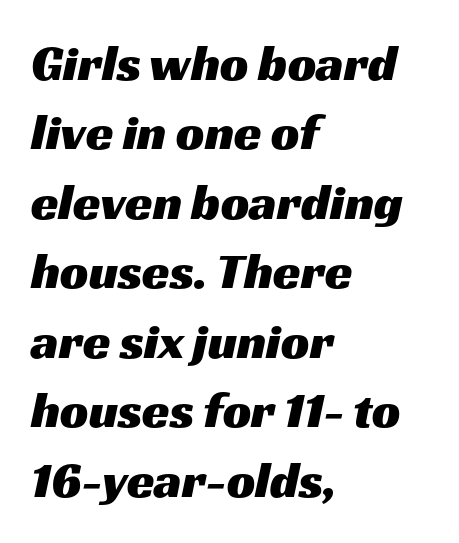
{"serif": "no", "width": "wide", "stroke_contrast": "medium", "x_height": "medium", "monospaced": "no", "underline": "no", "align": "left", "line_spacing": "normal", "line_spacing_ratio": 1.39, "letter_spacing": "normal", "letter_spacing_em": 0.0, "glyph_px": 50}
